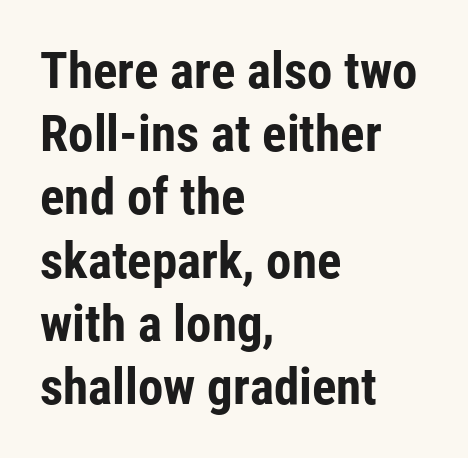
The image shows 51 px bold, condensed sans-serif type, upright; set left-aligned, line spacing 1.24x, normal letter spacing, not underlined; low stroke contrast and a medium x-height.
